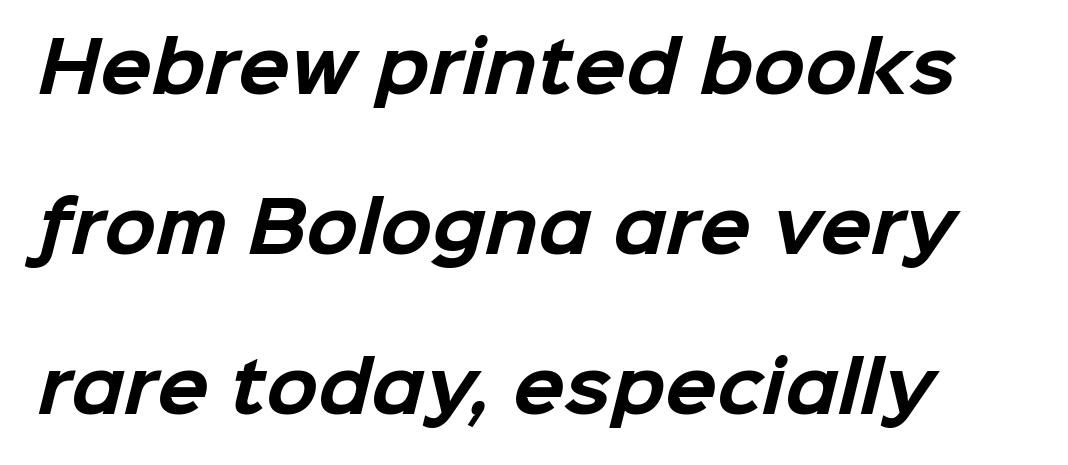
This sample uses a sans-serif face. Stroke thickness is high; the sample reads as a true bold. Looks like regular typesetting: each glyph gets only the width it needs. Standard letterfit; no display-style spreading of the glyphs. Underlining? Definitely not there.
